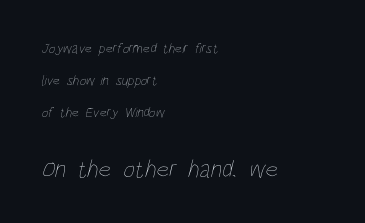
Is the lower block the larger one? Yes — the lower block carries the bigger type. The tracking reads as untouched default to a designer's eye. Reading down the column, the eye jumps a long way to each next line. Where is the straight margin? On the left.
